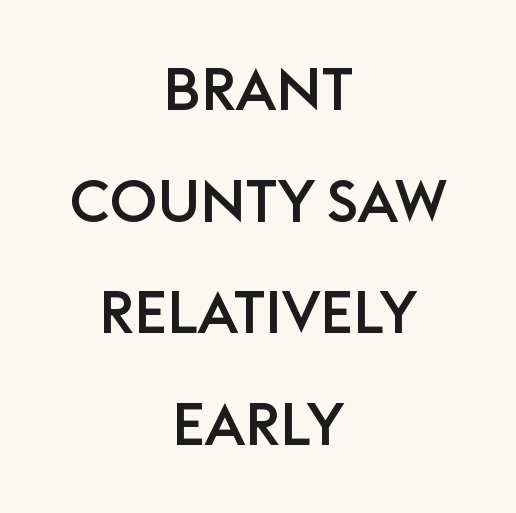
The image shows 59 px sans-serif type, upright; set centered, line spacing 1.89x, normal letter spacing, not underlined; low stroke contrast and a large x-height.
